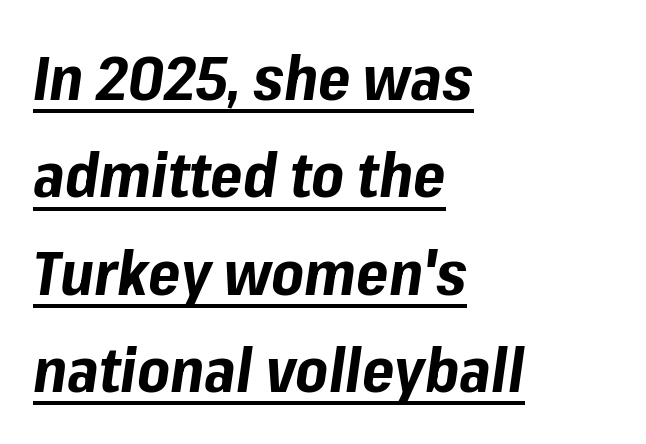
Q: Is the text bold? A: Yes.
Q: Is the text italic (slanted)? A: Yes, it leans right by about 8 degrees.
Q: Is the text underlined? A: Yes.
Q: How is the paragraph aligned? A: Left-aligned.
Q: Is the spacing between letters normal or unusually wide? A: Normal.
Q: Is the spacing between lines tight, normal or loose? A: Normal.
Q: Width (condensed, normal, or wide)? A: Normal.
Q: Stroke contrast? A: Low.
Q: x-height? A: Medium.
Q: Monospaced? A: No.
